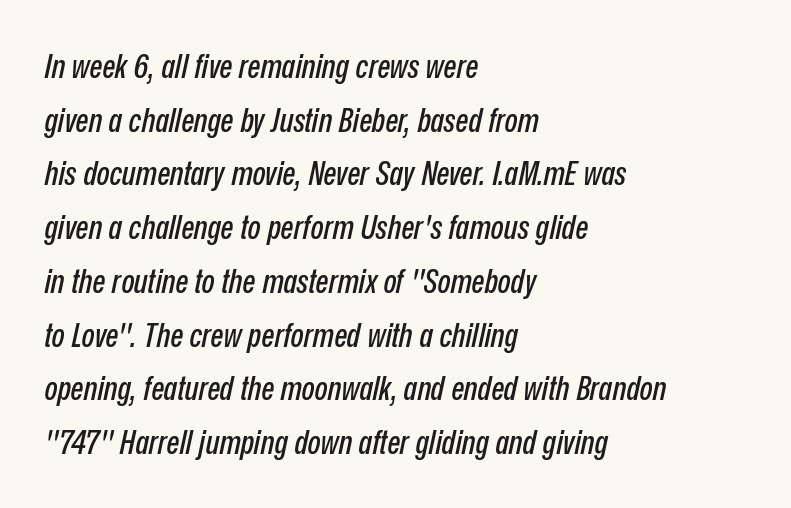
Looks like regular typesetting: each glyph gets only the width it needs. Is the type slanted? Yes — the strokes lean at a clear angle. This block has exactly the height ordinary leading produces. The passage shown is not underscored anywhere. The letters sit at their default tracking, neither squeezed nor spread.
